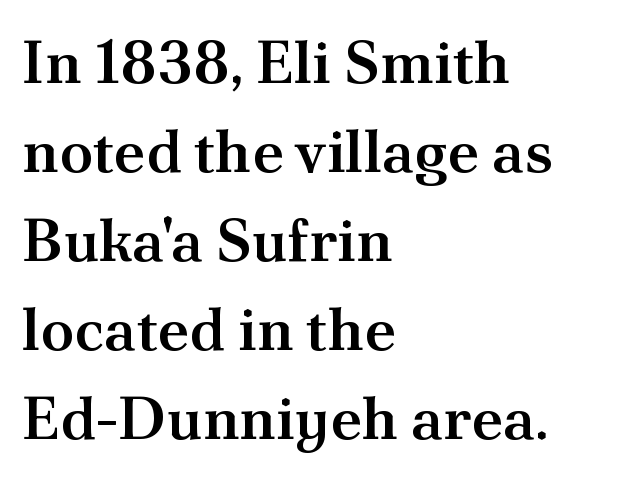
The image shows 61 px semibold serif type, upright; set left-aligned, normal line spacing (1.46x), normal letter spacing, not underlined; medium stroke contrast and a small x-height.
